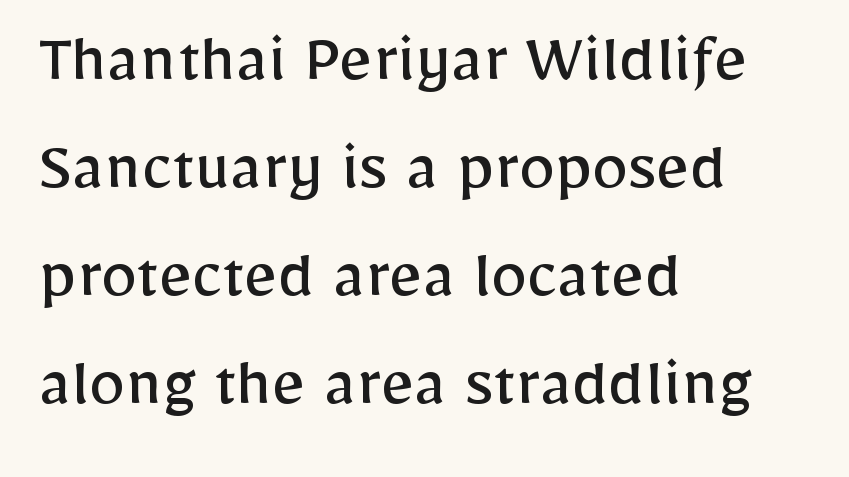
The lines in this sample share a left origin and differ only in where they stop. The type family on display is of the sans-serif kind. The face used here is proportionally spaced, like ordinary book or web type. The characters are drawn with everyday or finer stroke widths. Inter-character spacing is left at the font's built-in metrics.
